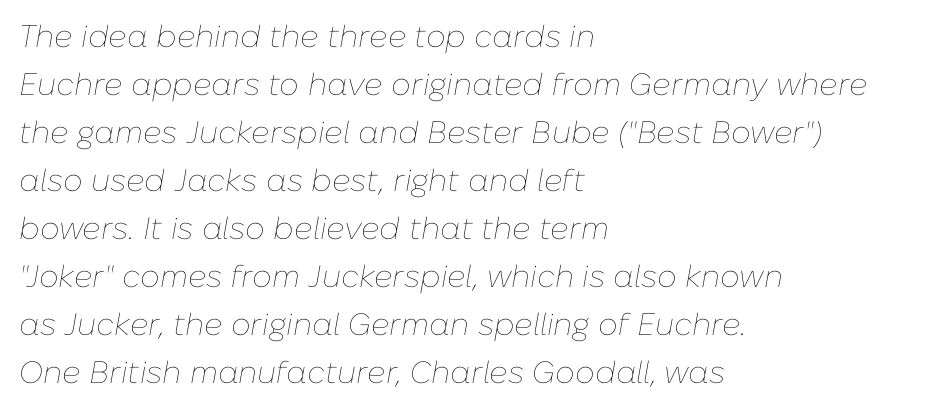
Q: Is the text bold? A: No.
Q: Is the text italic (slanted)? A: Yes, it leans right by about 10 degrees.
Q: Is the text underlined? A: No.
Q: How is the paragraph aligned? A: Left-aligned.
Q: Is the spacing between letters normal or unusually wide? A: Normal.
Q: Is the spacing between lines tight, normal or loose? A: Normal.
Q: Width (condensed, normal, or wide)? A: Normal.
Q: Stroke contrast? A: Low.
Q: x-height? A: Medium.
Q: Monospaced? A: No.
